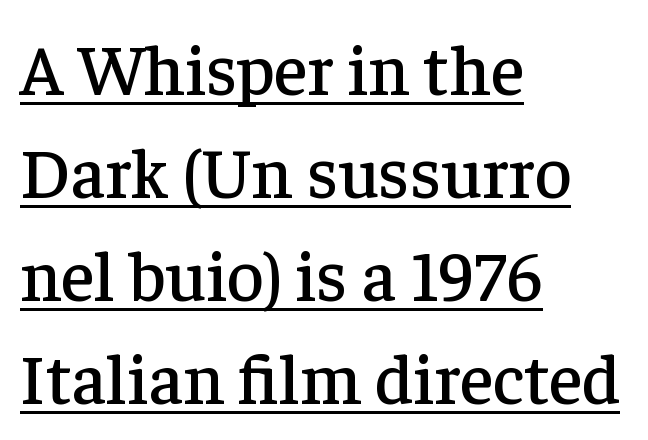
{"serif": "yes", "italic": "no", "width": "normal", "stroke_contrast": "low", "x_height": "medium", "monospaced": "no", "underline": "yes", "align": "left", "line_spacing": "normal", "line_spacing_ratio": 1.45, "letter_spacing": "normal", "letter_spacing_em": 0.0, "glyph_px": 71}
